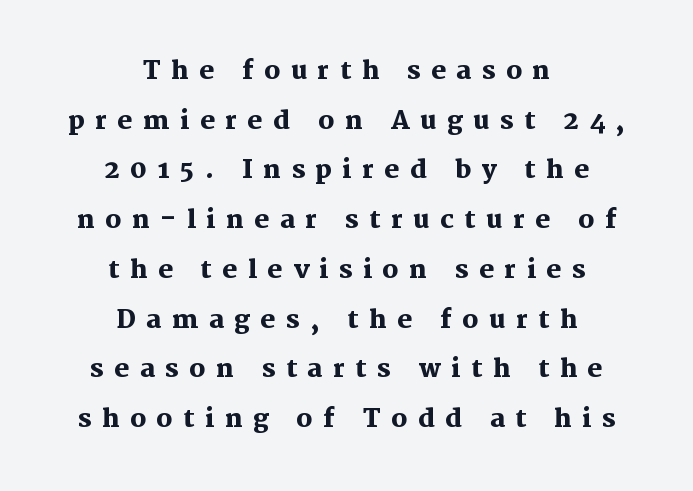
{"italic": "no", "bold": "yes", "underline": "no", "align": "center", "line_spacing": "loose", "line_spacing_ratio": 1.99, "letter_spacing": "wide", "letter_spacing_em": 0.42, "glyph_px": 25}
